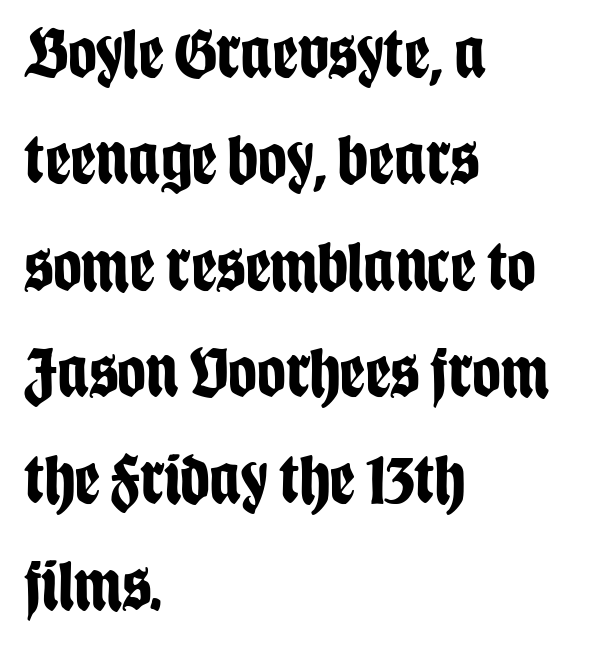
Q: Is the text bold? A: Yes.
Q: Is the text italic (slanted)? A: No, it is upright.
Q: Is the typeface a serif or a sans-serif typeface? A: Sans-serif.
Q: Is the text underlined? A: No.
Q: How is the paragraph aligned? A: Left-aligned.
Q: Is the spacing between letters normal or unusually wide? A: Normal.
Q: Is the spacing between lines tight, normal or loose? A: Normal.
Q: Width (condensed, normal, or wide)? A: Condensed.
Q: Stroke contrast? A: Low.
Q: x-height? A: Large.
Q: Monospaced? A: No.
